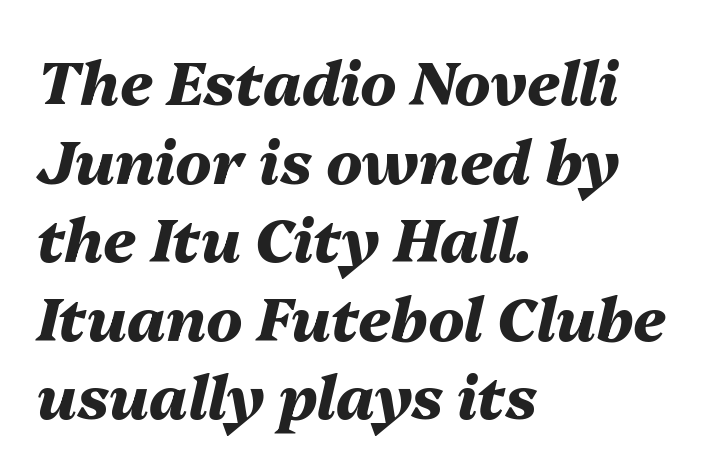
Q: Is the text bold? A: Yes.
Q: Is the text italic (slanted)? A: Yes, it leans right by about 13 degrees.
Q: Is the text underlined? A: No.
Q: How is the paragraph aligned? A: Left-aligned.
Q: Is the spacing between letters normal or unusually wide? A: Normal.
Q: Is the spacing between lines tight, normal or loose? A: Normal.
Q: Width (condensed, normal, or wide)? A: Normal.
Q: Stroke contrast? A: Medium.
Q: x-height? A: Medium.
Q: Monospaced? A: No.
